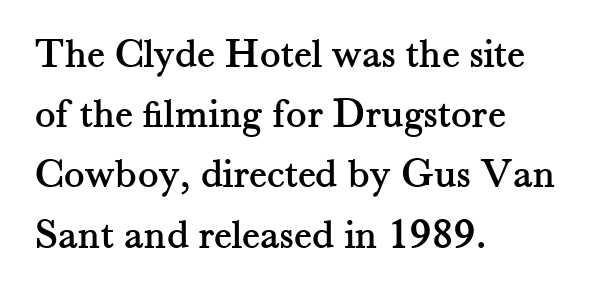
Q: Is the text italic (slanted)? A: No, it is upright.
Q: Is the typeface a serif or a sans-serif typeface? A: Serif.
Q: Is the text underlined? A: No.
Q: How is the paragraph aligned? A: Left-aligned.
Q: Is the spacing between letters normal or unusually wide? A: Normal.
Q: Is the spacing between lines tight, normal or loose? A: Normal.
Q: Width (condensed, normal, or wide)? A: Normal.
Q: Stroke contrast? A: Medium.
Q: x-height? A: Small.
Q: Monospaced? A: No.
